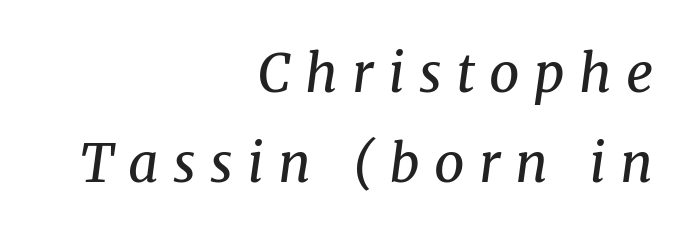
Stroke thickness stays within the range of a standard reading face or lighter. Line endings align vertically; line beginnings do not. Character widths vary here, with narrow letters taking less room than wide ones. Classification — serif. Tracking value appears strongly positive — letters spread wide. Lines of text with bare space underneath.
